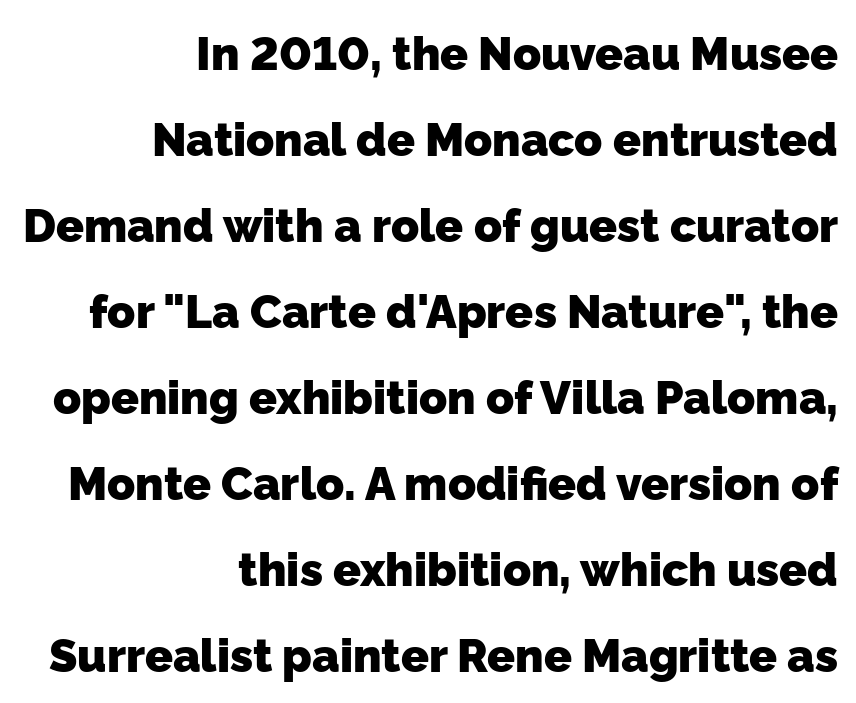
{"serif": "no", "bold": "yes", "weight": "heavy", "width": "normal", "stroke_contrast": "low", "x_height": "medium", "monospaced": "no", "underline": "no", "align": "right", "line_spacing_ratio": 1.87, "letter_spacing": "normal", "letter_spacing_em": 0.0, "glyph_px": 46}
